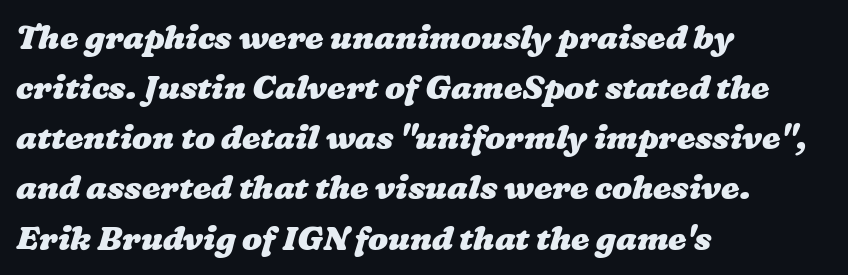
The image shows 33 px heavy, wide type; set left-aligned, normal line spacing (1.52x), normal letter spacing, not underlined; low stroke contrast and a medium x-height.
